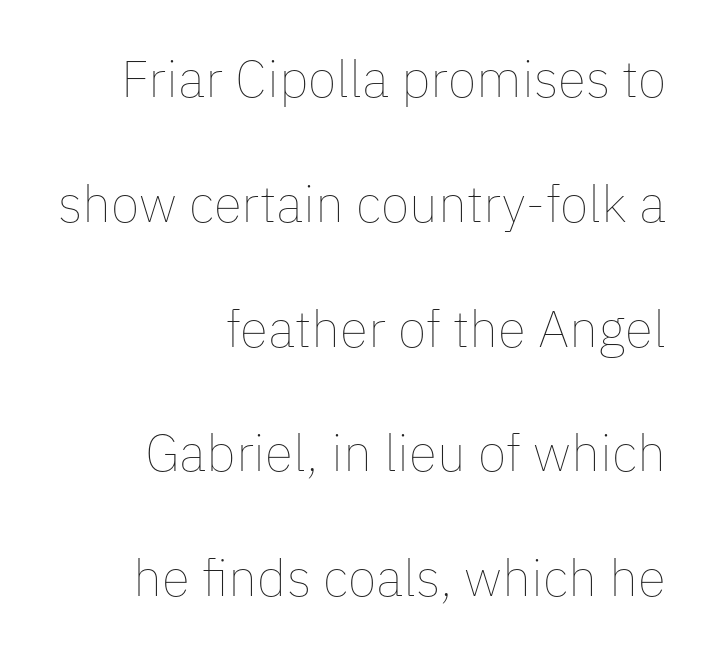
Letters rest on an invisible, unmarked baseline. A typesetter would call this proportional, since set widths differ per character. One glance says open: line gaps are wider than usual. Heft: none added — not bold. The letters stand upright; this is a roman face.
